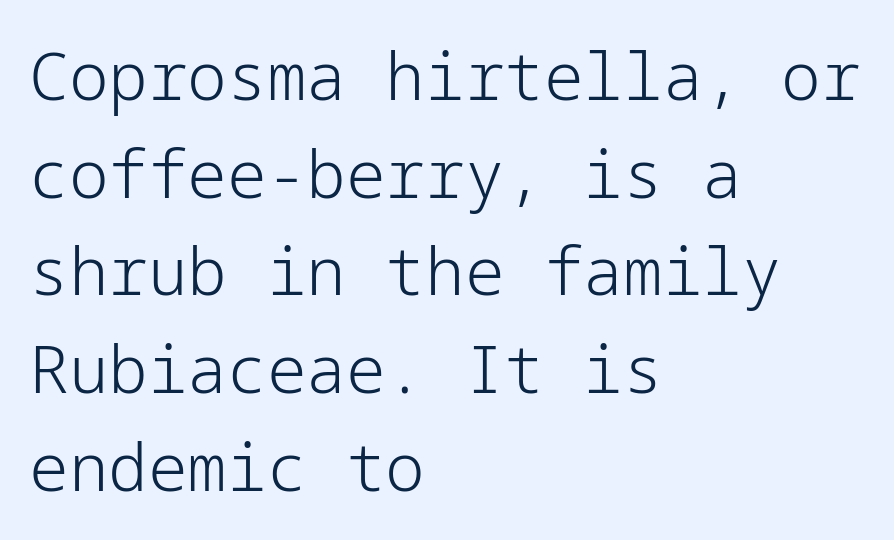
If you drew a ruler down the left edge, every line would touch it. These glyphs show unthickened strokes, regular width or finer. This sample uses an upright cut, with every glyph sitting square on the baseline. I'd call this a sans setting — the letters go barefoot. Anything drawn beneath the words? Only blank space. The rows are spaced the way most documents space them.
